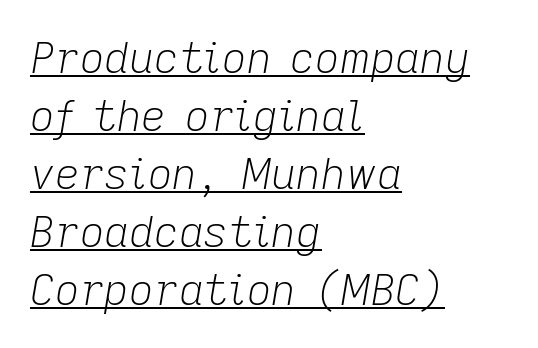
{"italic": "yes", "lean": "right", "slant_degrees": 9, "bold": "no", "weight": "light", "width": "normal", "stroke_contrast": "low", "x_height": "medium", "monospaced": "no", "underline": "yes", "align": "left", "line_spacing": "normal", "line_spacing_ratio": 1.35, "letter_spacing": "normal", "letter_spacing_em": 0.0, "glyph_px": 43}
